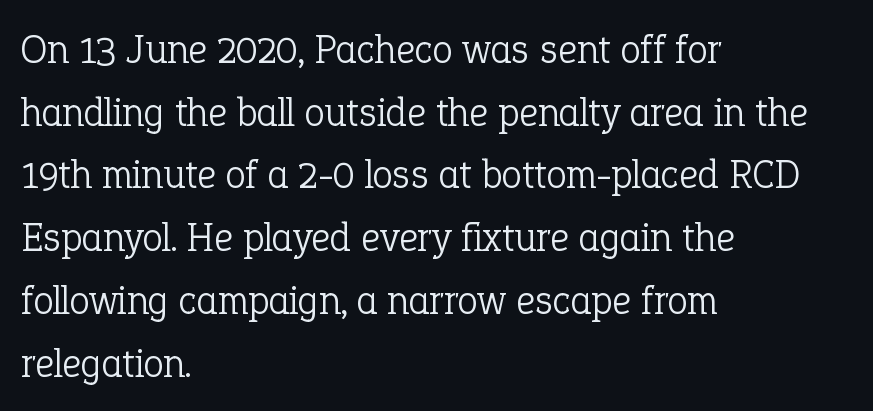
Q: Is the text bold? A: No.
Q: Is the text italic (slanted)? A: No, it is upright.
Q: Is the typeface a serif or a sans-serif typeface? A: Serif.
Q: Is the text underlined? A: No.
Q: How is the paragraph aligned? A: Left-aligned.
Q: Is the spacing between letters normal or unusually wide? A: Normal.
Q: Is the spacing between lines tight, normal or loose? A: Normal.
Q: Width (condensed, normal, or wide)? A: Normal.
Q: Stroke contrast? A: Low.
Q: x-height? A: Medium.
Q: Monospaced? A: No.
